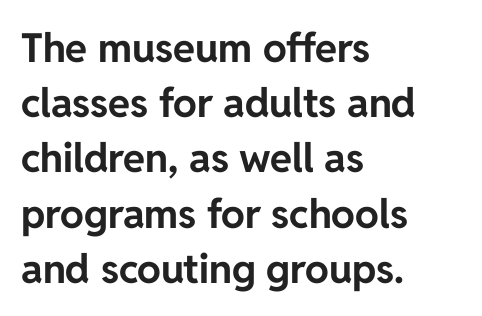
What weight is shown? A full bold with thick strokes. Type style note: lacks serifs. Short note: letters normally spaced. The specimen reads as upright at a glance. In terms of leading, this rendering sits right in the middle. Casual observation: everything's shoved over to the left.
